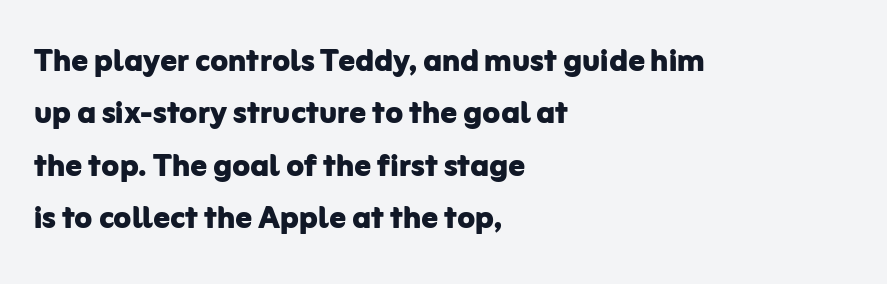
Q: Is the text bold? A: Yes.
Q: Is the text italic (slanted)? A: No, it is upright.
Q: Is the typeface a serif or a sans-serif typeface? A: Sans-serif.
Q: Is the text underlined? A: No.
Q: How is the paragraph aligned? A: Left-aligned.
Q: Is the spacing between letters normal or unusually wide? A: Normal.
Q: Is the spacing between lines tight, normal or loose? A: Normal.
Q: Width (condensed, normal, or wide)? A: Normal.
Q: Stroke contrast? A: Low.
Q: x-height? A: Medium.
Q: Monospaced? A: No.
